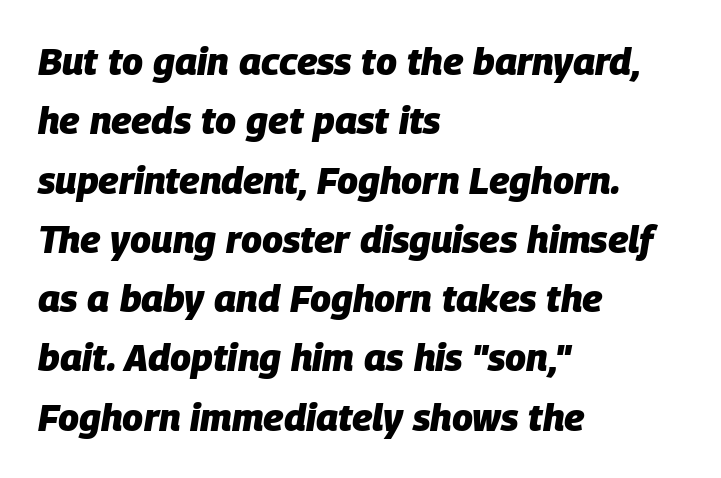
The image shows 38 px heavy type, italic (leaning right); set left-aligned, normal line spacing (1.56x), normal letter spacing, not underlined; low stroke contrast and a large x-height.
